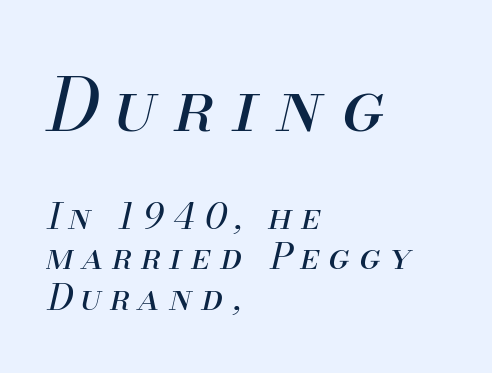
{"italic": "yes", "lean": "right", "slant_degrees": 13, "bold": "no", "weight": "regular", "width": "normal", "stroke_contrast": "medium", "x_height": "small", "monospaced": "no", "underline": "no", "align": "left", "line_spacing": "tight", "line_spacing_ratio": 1.12, "letter_spacing": "wide", "letter_spacing_em": 0.25, "larger_block": "first", "size_ratio": 2.03, "glyph_px": 73}
